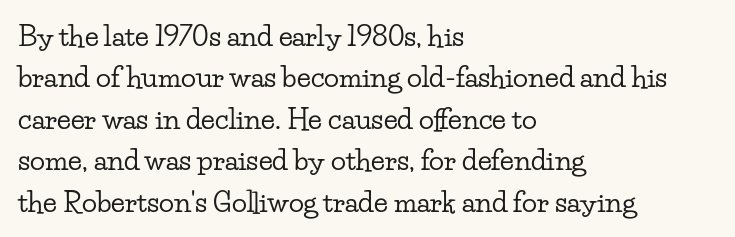
The horizontal fit of the characters is conventional and even. Check under the words: just untouched page. Does the lettering tilt? It doesn't — this is upright. Horizontally, the lines are justified to the leading edge only. Unlike a clean sans, this face finishes its strokes with serifs.
